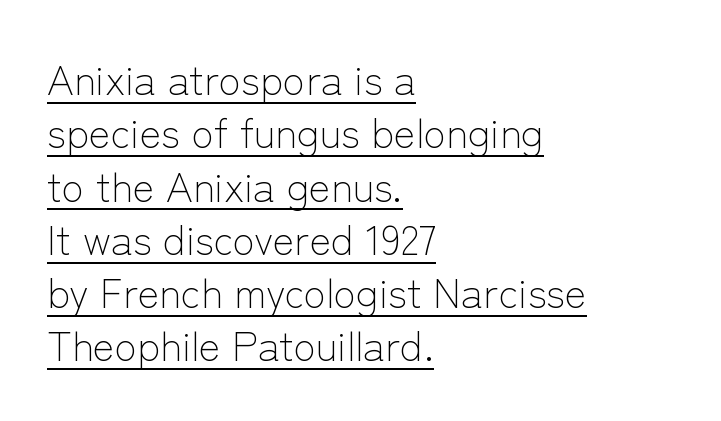
{"serif": "no", "italic": "no", "bold": "no", "weight": "light", "width": "normal", "stroke_contrast": "low", "x_height": "medium", "monospaced": "no", "underline": "yes", "align": "left", "line_spacing": "normal", "line_spacing_ratio": 1.3, "letter_spacing": "normal", "letter_spacing_em": 0.0, "glyph_px": 41}
